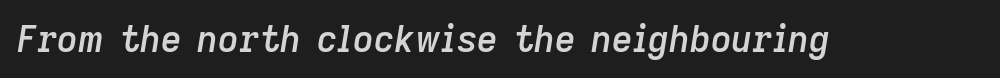
The image shows 36 px semibold type, italic (leaning right); set normal letter spacing, not underlined; low stroke contrast and a medium x-height.
